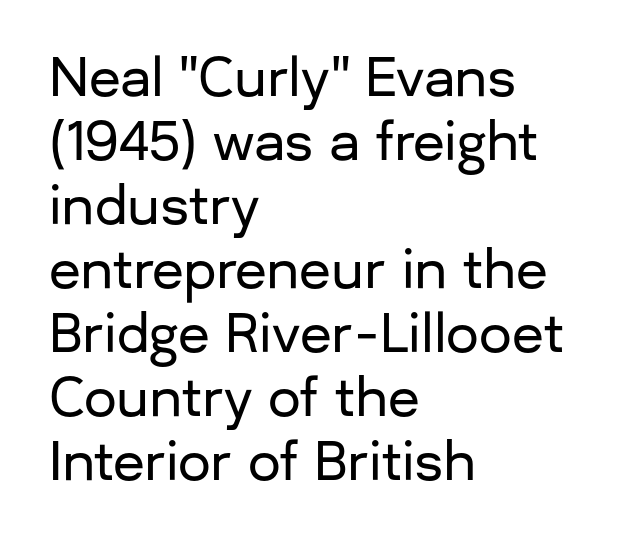
The image shows 52 px sans-serif type, upright; set left-aligned, line spacing 1.23x, normal letter spacing, not underlined; low stroke contrast and a medium x-height.
